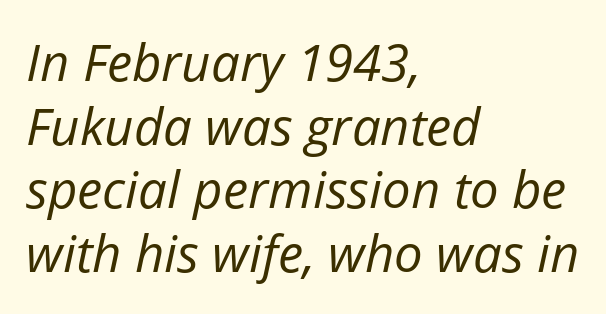
{"italic": "yes", "lean": "right", "slant_degrees": 12, "bold": "no", "weight": "regular", "width": "normal", "stroke_contrast": "low", "x_height": "medium", "monospaced": "no", "underline": "no", "align": "left", "line_spacing": "normal", "line_spacing_ratio": 1.25, "letter_spacing": "normal", "letter_spacing_em": 0.0, "glyph_px": 51}
